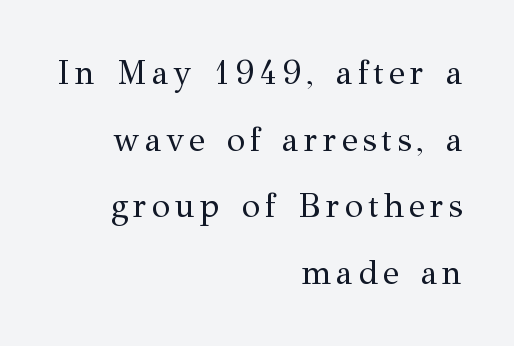
Clear beneath every line of the passage. The typesetting does not lean heavy: it is not bold. The typesetter chose a ragged-left arrangement here. Typographically, this falls in the serif category. Proportional: the letters do not fall into vertical columns. When letters stand straight like this, we call the style roman or upright.
